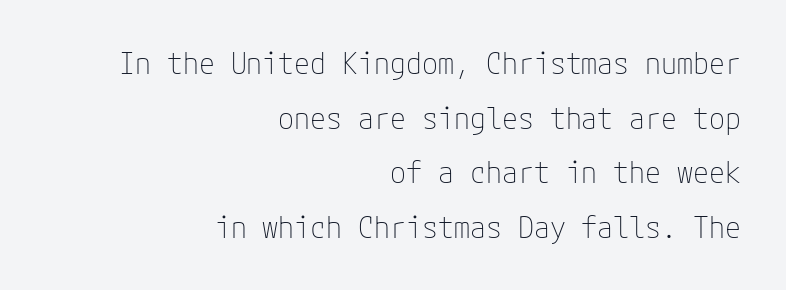
The image shows 29 px thin sans-serif type, upright; set right-aligned, line spacing 1.88x, normal letter spacing, not underlined; low stroke contrast and a medium x-height.
